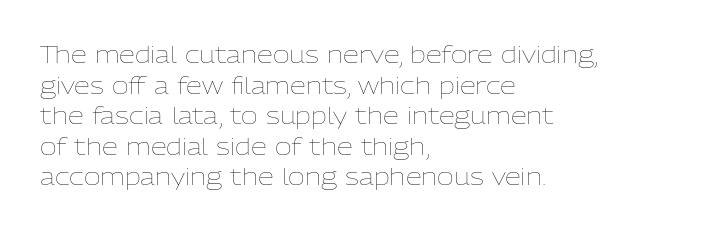
Vertical spacing — default. The text block is weighted toward the left margin, trailing off unevenly rightward. The baseline area is clear. These lines keep a tight, regular rhythm from letter to letter. No extra ink here — the face is not bold.
